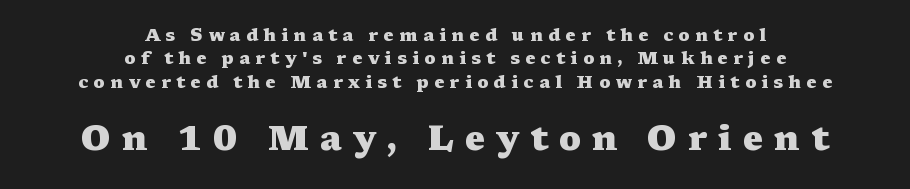
The image shows 34 px heavy, wide serif type, upright; set centered, normal line spacing (1.37x), unusually wide letter spacing (+0.32 em), not underlined; the second (bottom) block is 2.0x larger; medium stroke contrast and a medium x-height.
